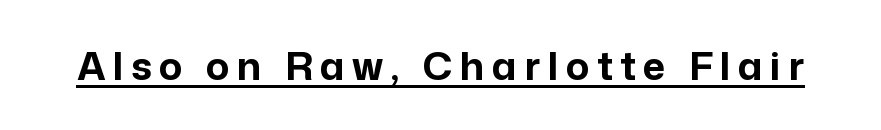
Every letter is thick-stroked: bold, no question. It's the straight-up-and-down kind of type. Varying glyph widths throughout — classic text-font behaviour. The text was rendered using a sans face with plain stroke endings. Descenders here cross a horizontal rule under the line.
